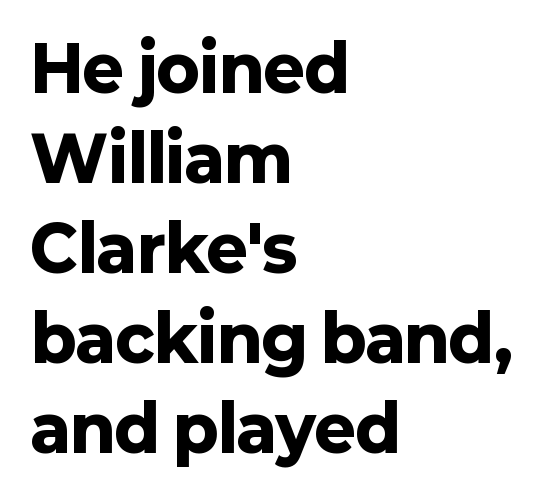
The compositor pushed each line to the left boundary. The baseline area is clear. Examine the stroke ends and you'll find no serifs. Ordinary non-slanted type is in use. Leading matches the norm, producing a regular column.
